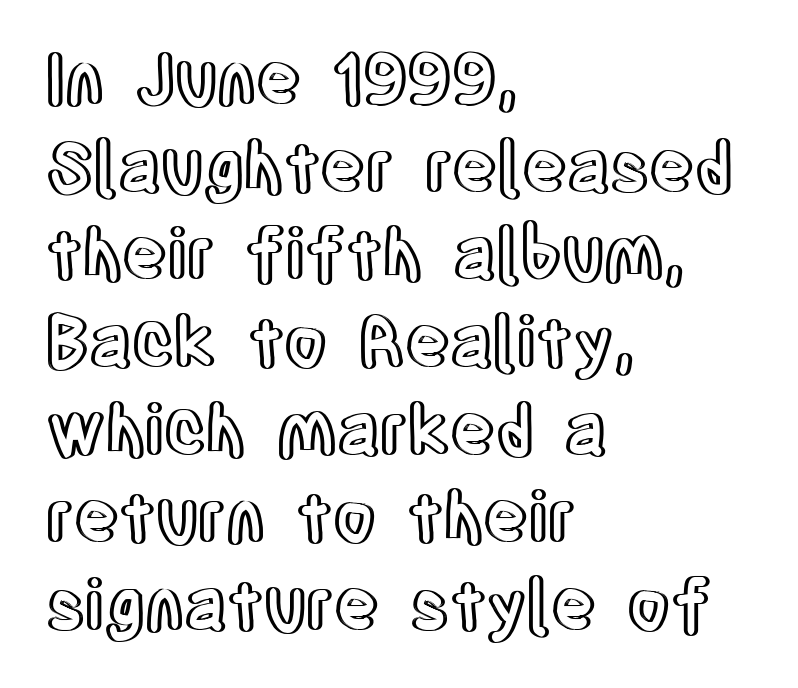
Q: Is the text italic (slanted)? A: No, it is upright.
Q: Is the text underlined? A: No.
Q: How is the paragraph aligned? A: Left-aligned.
Q: Is the spacing between letters normal or unusually wide? A: Normal.
Q: Is the spacing between lines tight, normal or loose? A: Normal.
Q: Width (condensed, normal, or wide)? A: Condensed.
Q: x-height? A: Large.
Q: Monospaced? A: No.
